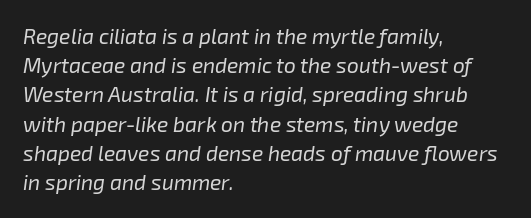
Q: Is the text bold? A: No.
Q: Is the text italic (slanted)? A: Yes, it leans right by about 8 degrees.
Q: Is the text underlined? A: No.
Q: How is the paragraph aligned? A: Left-aligned.
Q: Is the spacing between letters normal or unusually wide? A: Normal.
Q: Is the spacing between lines tight, normal or loose? A: Normal.
